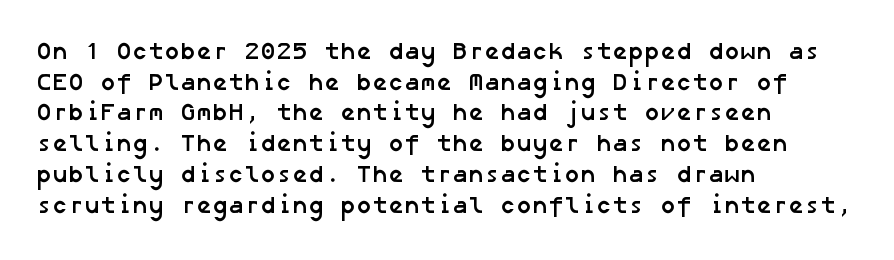
The image shows 24 px bold type; set left-aligned, normal line spacing (1.28x), normal letter spacing, not underlined.
